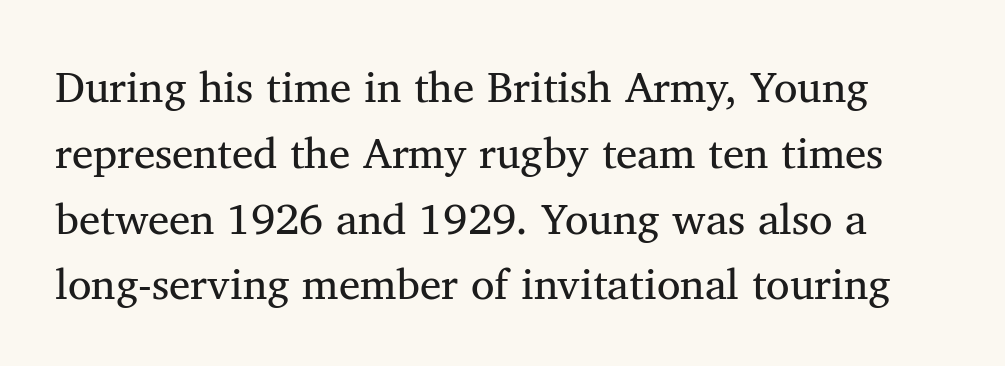
No extra ink here — the face is not bold. Glyph-to-glyph distance matches everyday printed text. The specimen omits any rule beneath the text block's lines. These lines were composed using upright roman letters.
